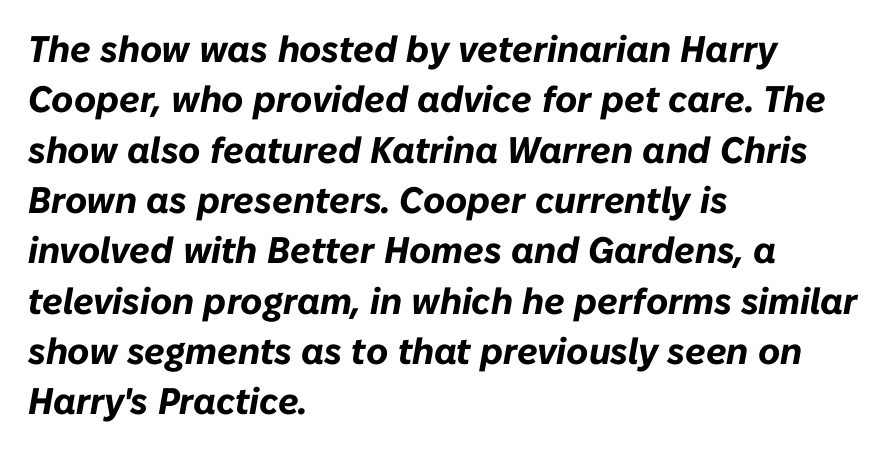
{"italic": "yes", "lean": "right", "slant_degrees": 10, "bold": "yes", "weight": "bold", "width": "normal", "stroke_contrast": "low", "x_height": "medium", "monospaced": "no", "underline": "no", "align": "left", "line_spacing": "normal", "line_spacing_ratio": 1.36, "letter_spacing": "normal", "letter_spacing_em": 0.0, "glyph_px": 37}
